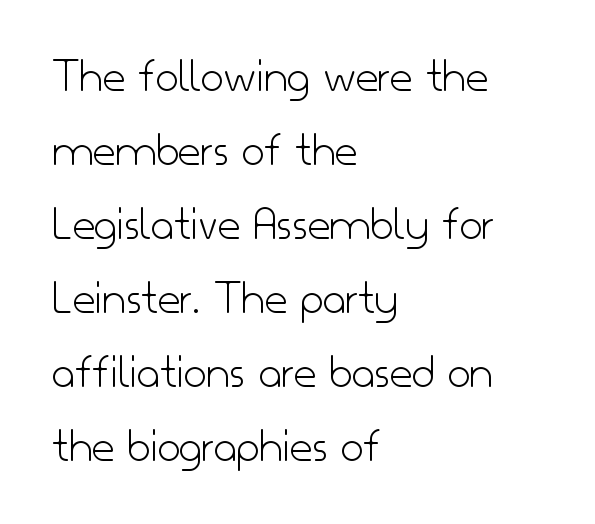
These lines are rendered in a variable-pitch font. Here the glyphs are tracked normally, forming tight word shapes. Regarding serifs, this sample does without them. If you measured baseline to baseline, you'd find a middling distance. Horizontally, the lines are justified to the leading edge only.
